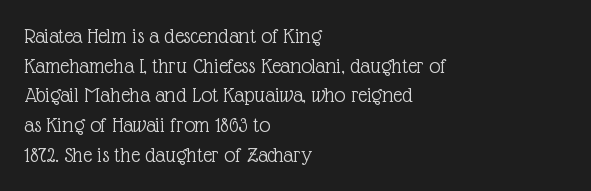
Unmarked baselines from the first word to the last. The designer left line spacing at the default. The rendering anchors every line to the left-hand side. The gaps between neighbouring characters are ordinary and unremarkable. The type sits square on the baseline with zero lean.
